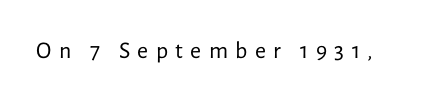
Q: Is the text bold? A: No.
Q: Is the text italic (slanted)? A: No, it is upright.
Q: Is the text underlined? A: No.
Q: Is the spacing between letters normal or unusually wide? A: Unusually wide.
